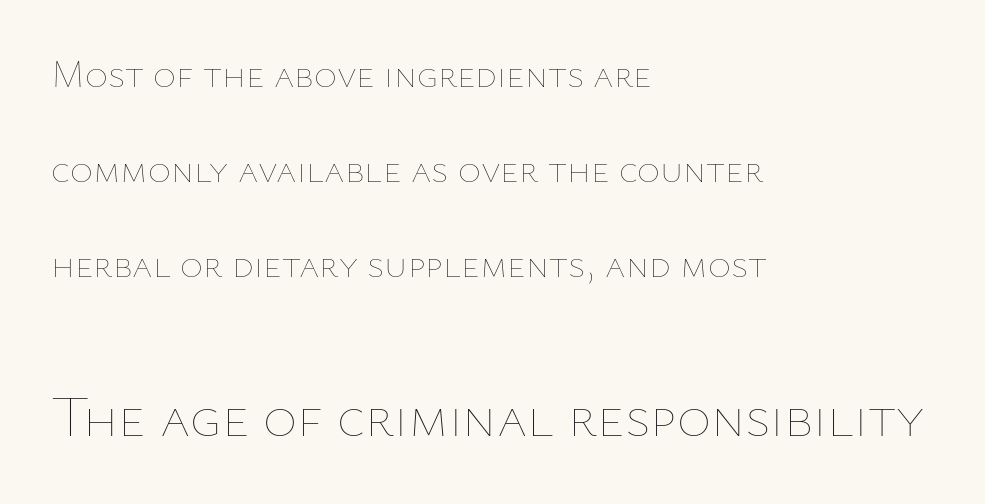
{"italic": "no", "bold": "no", "weight": "thin", "width": "normal", "stroke_contrast": "low", "x_height": "medium", "monospaced": "no", "underline": "no", "align": "left", "line_spacing": "loose", "line_spacing_ratio": 2.44, "letter_spacing": "normal", "letter_spacing_em": 0.0, "larger_block": "second", "size_ratio": 1.49, "glyph_px": 58}
